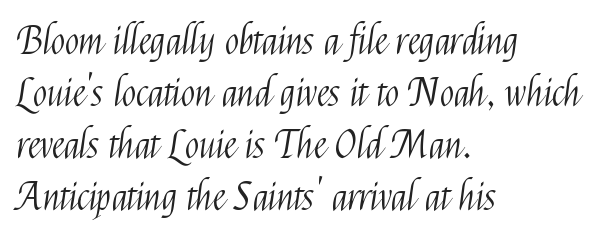
Q: Is the text bold? A: No.
Q: Is the text italic (slanted)? A: Yes.
Q: Is the typeface a serif or a sans-serif typeface? A: Sans-serif.
Q: Is the text underlined? A: No.
Q: How is the paragraph aligned? A: Left-aligned.
Q: Is the spacing between letters normal or unusually wide? A: Normal.
Q: Is the spacing between lines tight, normal or loose? A: Normal.
Q: Width (condensed, normal, or wide)? A: Condensed.
Q: Stroke contrast? A: Medium.
Q: x-height? A: Medium.
Q: Monospaced? A: No.
